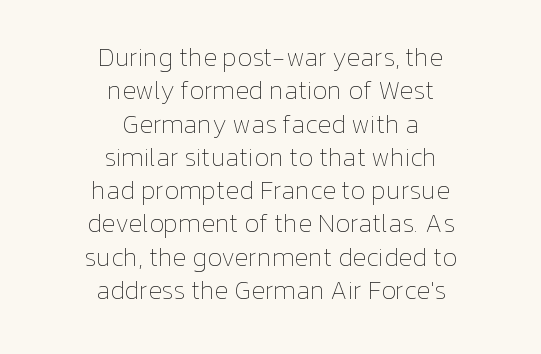
Q: Is the text bold? A: No.
Q: Is the text italic (slanted)? A: No, it is upright.
Q: Is the text underlined? A: No.
Q: How is the paragraph aligned? A: Centered.
Q: Is the spacing between letters normal or unusually wide? A: Normal.
Q: Is the spacing between lines tight, normal or loose? A: Normal.
